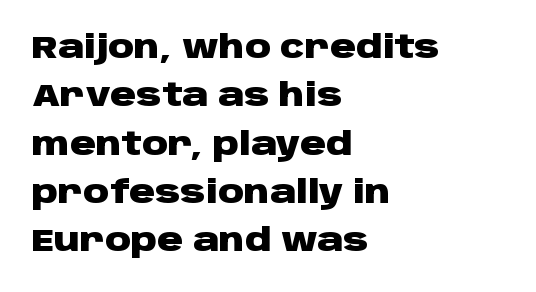
The image shows 32 px heavy, wide sans-serif type, upright; set left-aligned, normal line spacing (1.51x), normal letter spacing, not underlined; low stroke contrast and a large x-height.
